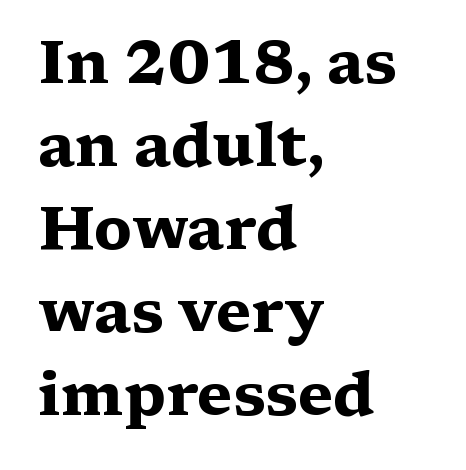
{"serif": "yes", "italic": "no", "bold": "yes", "weight": "heavy", "width": "wide", "stroke_contrast": "medium", "x_height": "medium", "monospaced": "no", "underline": "no", "align": "left", "line_spacing": "normal", "line_spacing_ratio": 1.36, "letter_spacing": "normal", "letter_spacing_em": 0.0, "glyph_px": 61}
